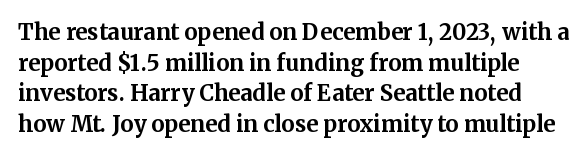
The image shows 22 px bold type, upright; set normal line spacing (1.39x), normal letter spacing, not underlined.
